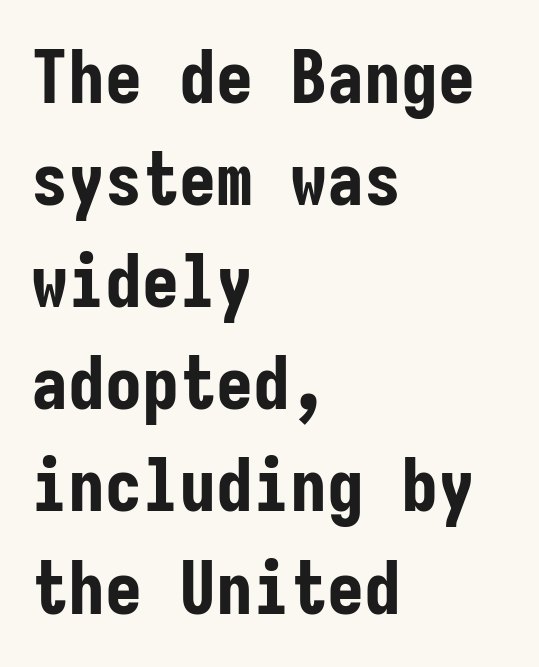
{"serif": "no", "italic": "no", "bold": "yes", "weight": "bold", "width": "condensed", "stroke_contrast": "low", "x_height": "medium", "monospaced": "yes", "underline": "no", "align": "left", "line_spacing": "normal", "line_spacing_ratio": 1.38, "letter_spacing": "normal", "letter_spacing_em": 0.0, "glyph_px": 74}
